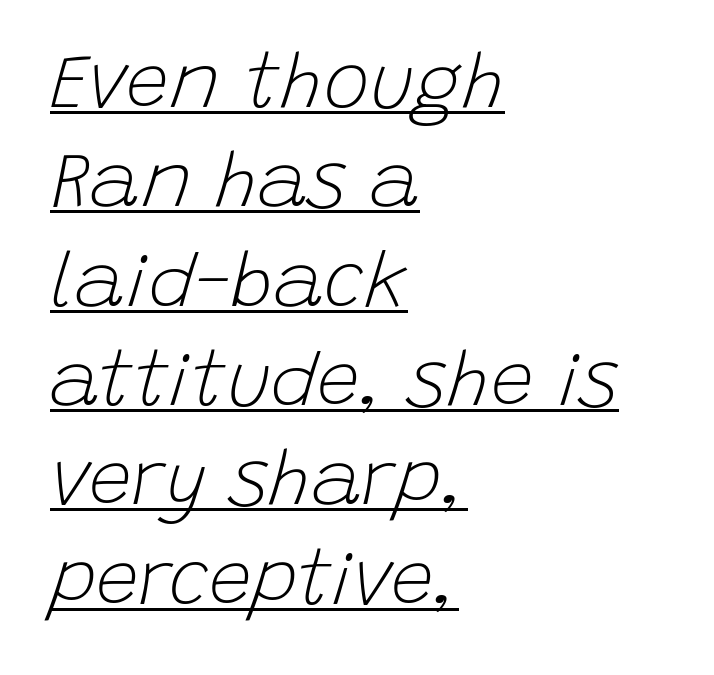
Look at the tracking — it's just the regular setting, nothing added. This is underlined copy, the kind a proofreader might mark for attention. Notice how descenders clear the ascenders below comfortably — that's standard leading. The rendering anchors every line to the left-hand side. Each letter keeps its own natural width here, so spacing adapts to shape. Is the type heavy? It reads as light-to-regular instead.
